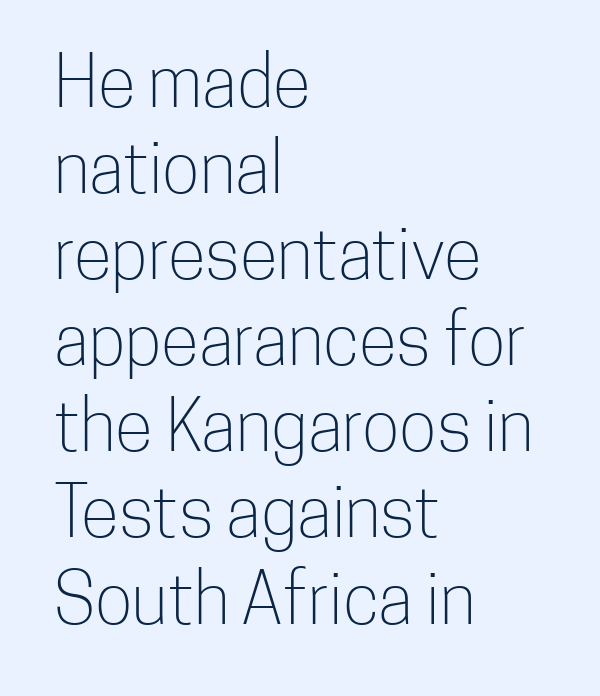
{"serif": "no", "italic": "no", "bold": "no", "weight": "light", "width": "condensed", "stroke_contrast": "low", "x_height": "medium", "monospaced": "no", "underline": "no", "align": "left", "line_spacing_ratio": 1.23, "letter_spacing": "normal", "letter_spacing_em": 0.0, "glyph_px": 70}
